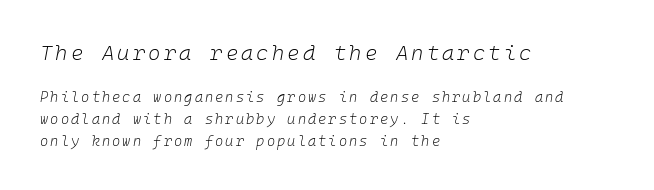
{"italic": "yes", "lean": "right", "slant_degrees": 10, "bold": "no", "underline": "no", "align": "left", "line_spacing": "normal", "line_spacing_ratio": 1.55, "larger_block": "first", "size_ratio": 1.5, "glyph_px": 21}
